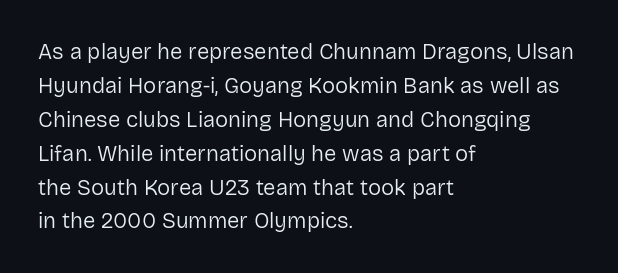
{"italic": "no", "bold": "no", "underline": "no", "align": "left", "line_spacing": "normal", "line_spacing_ratio": 1.54, "letter_spacing": "normal", "letter_spacing_em": 0.0, "glyph_px": 22}
